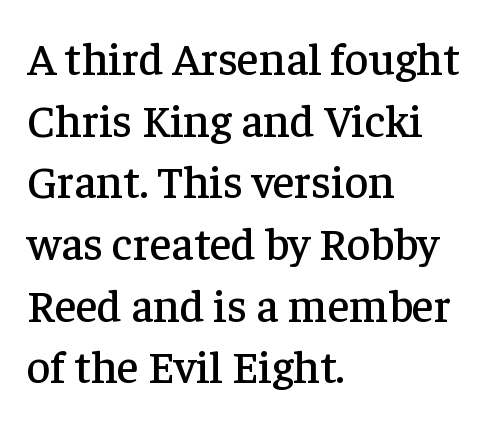
{"serif": "yes", "italic": "no", "width": "normal", "stroke_contrast": "low", "x_height": "medium", "monospaced": "no", "underline": "no", "align": "left", "line_spacing": "normal", "line_spacing_ratio": 1.34, "letter_spacing": "normal", "letter_spacing_em": 0.0, "glyph_px": 46}
